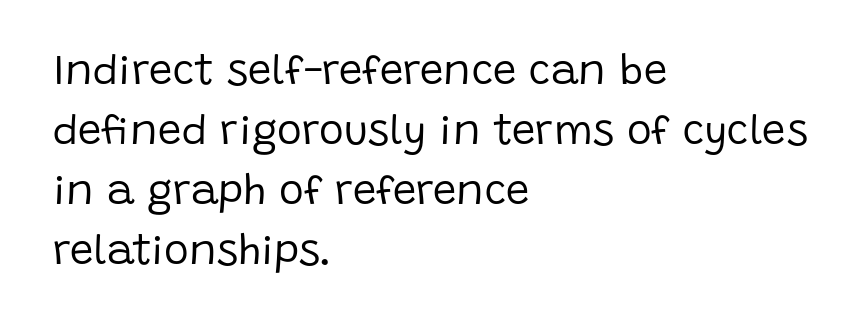
Q: Is the text bold? A: No.
Q: Is the text italic (slanted)? A: No, it is upright.
Q: Is the typeface a serif or a sans-serif typeface? A: Sans-serif.
Q: Is the text underlined? A: No.
Q: How is the paragraph aligned? A: Left-aligned.
Q: Is the spacing between letters normal or unusually wide? A: Normal.
Q: Is the spacing between lines tight, normal or loose? A: Normal.
Q: Width (condensed, normal, or wide)? A: Normal.
Q: Stroke contrast? A: Low.
Q: x-height? A: Large.
Q: Monospaced? A: No.
